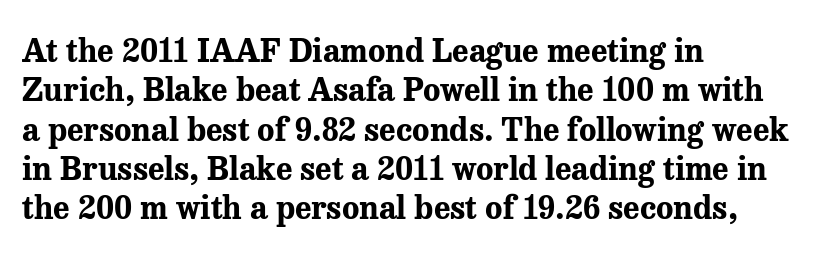
Q: Is the text bold? A: Yes.
Q: Is the text italic (slanted)? A: No, it is upright.
Q: Is the typeface a serif or a sans-serif typeface? A: Serif.
Q: Is the text underlined? A: No.
Q: How is the paragraph aligned? A: Left-aligned.
Q: Is the spacing between letters normal or unusually wide? A: Normal.
Q: Width (condensed, normal, or wide)? A: Normal.
Q: Stroke contrast? A: Medium.
Q: x-height? A: Medium.
Q: Monospaced? A: No.
